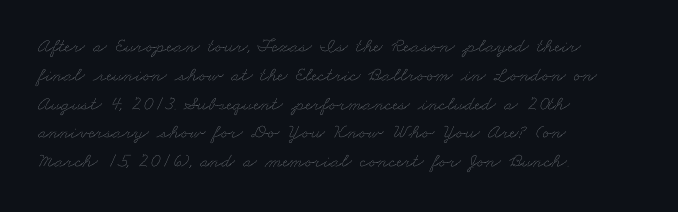
{"bold": "no", "underline": "no", "align": "left", "line_spacing": "normal", "line_spacing_ratio": 1.44, "letter_spacing": "normal", "letter_spacing_em": 0.0, "glyph_px": 20}
